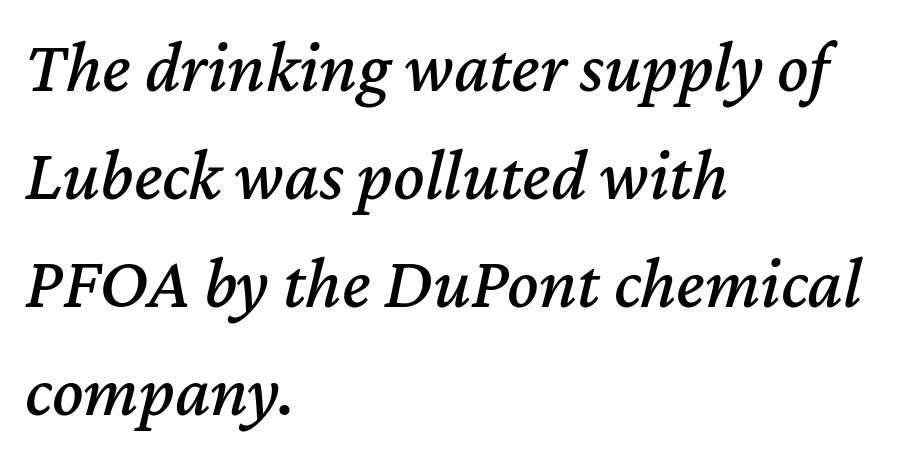
The image shows 73 px text type, italic (leaning right); set left-aligned, normal line spacing (1.48x), normal letter spacing, not underlined; medium stroke contrast and a medium x-height.
